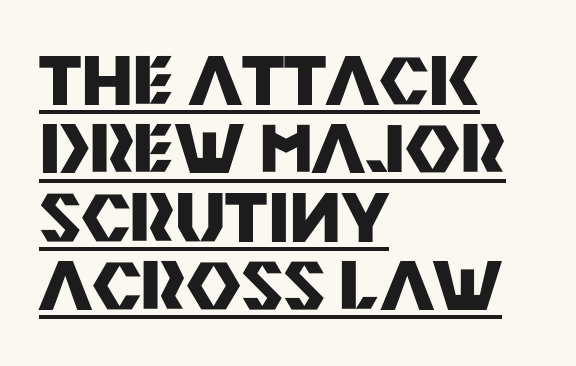
The passage shown is typed in a proportional face where columns would drift. You'd pick this weight for a headline — it's a proper bold. Decoration check: the copy is underlined. Caption: standard tracking, unaltered.
